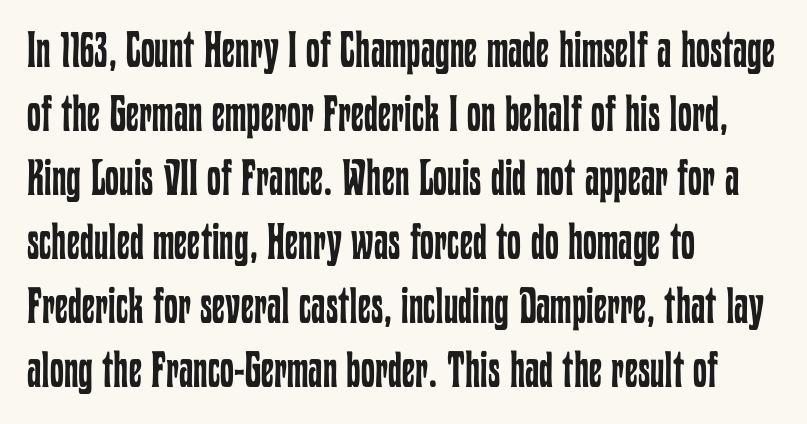
{"italic": "no", "bold": "no", "weight": "regular", "width": "condensed", "stroke_contrast": "low", "x_height": "medium", "monospaced": "no", "underline": "no", "align": "left", "line_spacing": "normal", "line_spacing_ratio": 1.28, "letter_spacing": "normal", "letter_spacing_em": 0.0, "glyph_px": 50}
